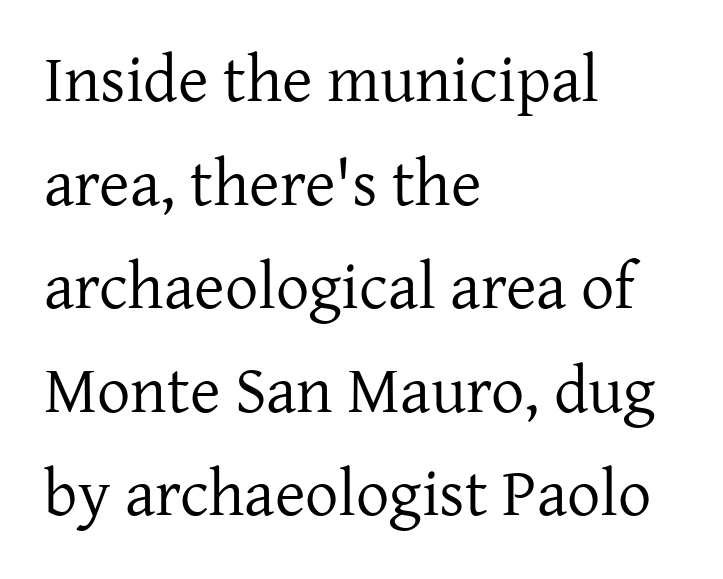
{"serif": "yes", "italic": "no", "bold": "no", "weight": "regular", "width": "normal", "stroke_contrast": "low", "x_height": "medium", "monospaced": "no", "underline": "no", "align": "left", "line_spacing": "normal", "line_spacing_ratio": 1.57, "letter_spacing": "normal", "letter_spacing_em": 0.0, "glyph_px": 66}
